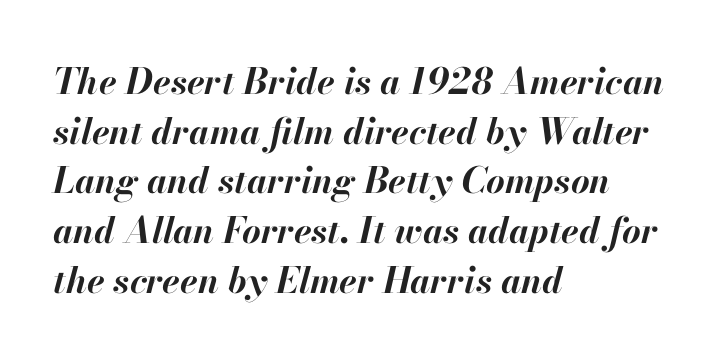
The image shows 36 px bold type, italic (leaning right); set left-aligned, normal line spacing (1.38x), normal letter spacing, not underlined; high stroke contrast and a small x-height.
